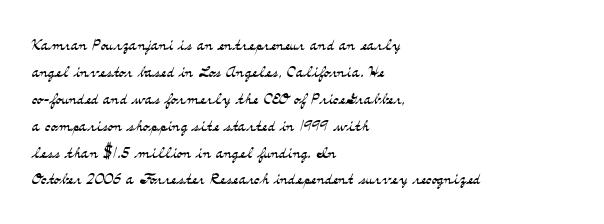
{"bold": "no", "underline": "no", "align": "left", "line_spacing": "normal", "line_spacing_ratio": 1.28, "letter_spacing": "normal", "letter_spacing_em": 0.0, "glyph_px": 21}
